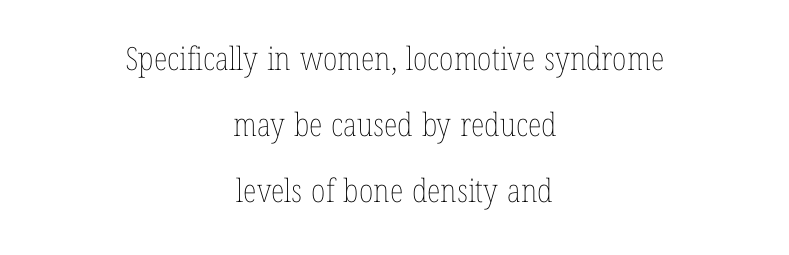
Q: Is the text bold? A: No.
Q: Is the text italic (slanted)? A: No, it is upright.
Q: Is the text underlined? A: No.
Q: How is the paragraph aligned? A: Centered.
Q: Is the spacing between letters normal or unusually wide? A: Normal.
Q: Is the spacing between lines tight, normal or loose? A: Loose.
Q: Width (condensed, normal, or wide)? A: Condensed.
Q: Stroke contrast? A: Low.
Q: x-height? A: Medium.
Q: Monospaced? A: No.
